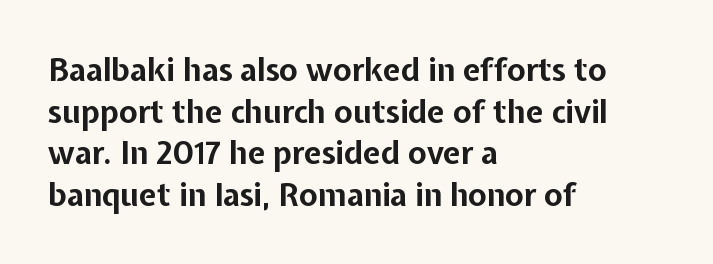
{"serif": "no", "italic": "no", "bold": "yes", "weight": "bold", "width": "normal", "stroke_contrast": "low", "x_height": "medium", "monospaced": "no", "underline": "no", "align": "left", "line_spacing": "normal", "line_spacing_ratio": 1.34, "letter_spacing": "normal", "letter_spacing_em": 0.0, "glyph_px": 31}
